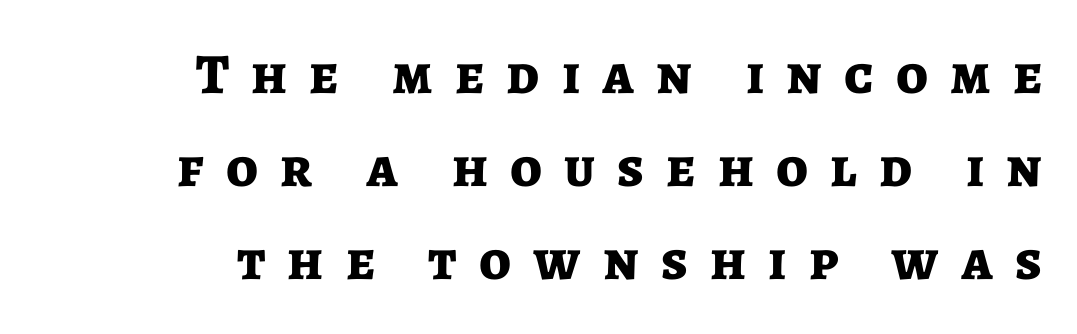
Q: Is the text bold? A: Yes.
Q: Is the text italic (slanted)? A: No, it is upright.
Q: Is the typeface a serif or a sans-serif typeface? A: Sans-serif.
Q: Is the text underlined? A: No.
Q: How is the paragraph aligned? A: Right-aligned.
Q: Is the spacing between letters normal or unusually wide? A: Unusually wide.
Q: Is the spacing between lines tight, normal or loose? A: Normal.
Q: Width (condensed, normal, or wide)? A: Normal.
Q: Stroke contrast? A: Low.
Q: x-height? A: Medium.
Q: Monospaced? A: No.
